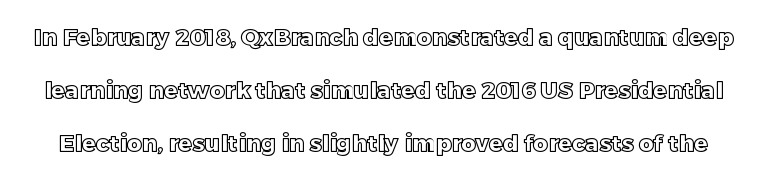
{"italic": "no", "underline": "no", "line_spacing": "loose", "line_spacing_ratio": 2.3, "letter_spacing": "normal", "letter_spacing_em": 0.0, "glyph_px": 23}
